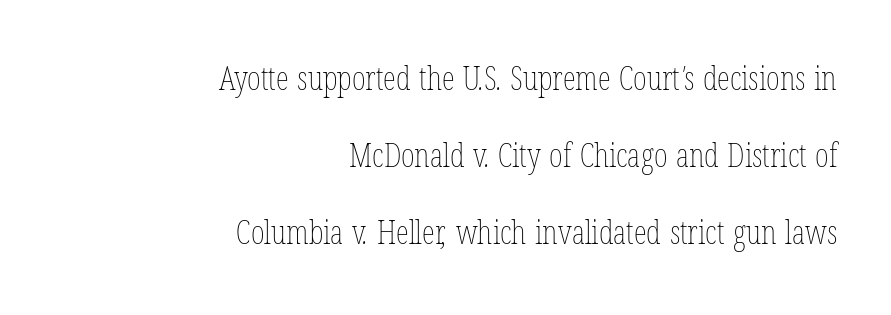
{"bold": "no", "weight": "thin", "width": "condensed", "stroke_contrast": "low", "x_height": "medium", "monospaced": "no", "underline": "no", "align": "right", "line_spacing": "loose", "line_spacing_ratio": 2.33, "letter_spacing": "normal", "letter_spacing_em": 0.0, "glyph_px": 33}
